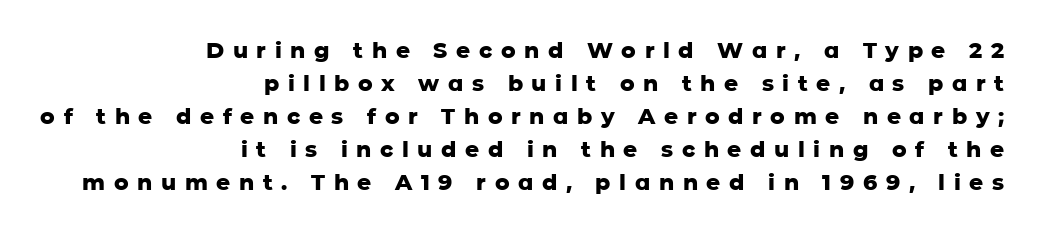
The string is rendered with underlining switched off. The rendering uses a bold face; every stroke is thick and dark. A typesetter would mark this as roman, not italic. Compared with a flush-left layout, this one pins lines to the opposite, right side.
